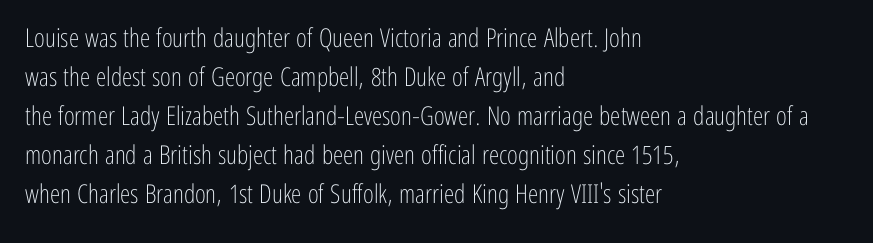
Q: Is the text bold? A: No.
Q: Is the text italic (slanted)? A: No, it is upright.
Q: Is the text underlined? A: No.
Q: How is the paragraph aligned? A: Left-aligned.
Q: Is the spacing between letters normal or unusually wide? A: Normal.
Q: Is the spacing between lines tight, normal or loose? A: Normal.
